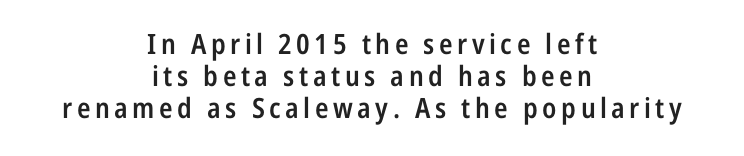
Q: Is the text bold? A: Semi-bold.
Q: Is the text italic (slanted)? A: No, it is upright.
Q: Is the typeface a serif or a sans-serif typeface? A: Sans-serif.
Q: Is the text underlined? A: No.
Q: How is the paragraph aligned? A: Centered.
Q: Is the spacing between lines tight, normal or loose? A: Tight.
Q: Width (condensed, normal, or wide)? A: Condensed.
Q: Stroke contrast? A: Low.
Q: x-height? A: Medium.
Q: Monospaced? A: No.
